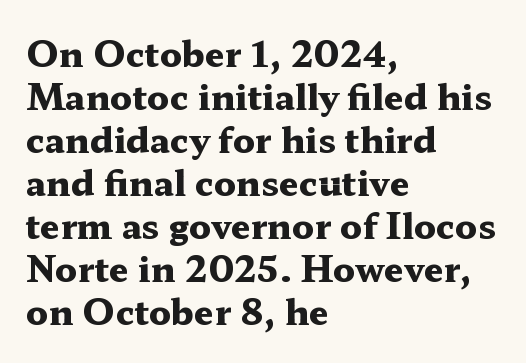
Q: Is the text bold? A: Yes.
Q: Is the text italic (slanted)? A: No, it is upright.
Q: Is the typeface a serif or a sans-serif typeface? A: Serif.
Q: Is the text underlined? A: No.
Q: How is the paragraph aligned? A: Left-aligned.
Q: Is the spacing between letters normal or unusually wide? A: Normal.
Q: Width (condensed, normal, or wide)? A: Wide.
Q: Stroke contrast? A: Medium.
Q: x-height? A: Medium.
Q: Monospaced? A: No.
